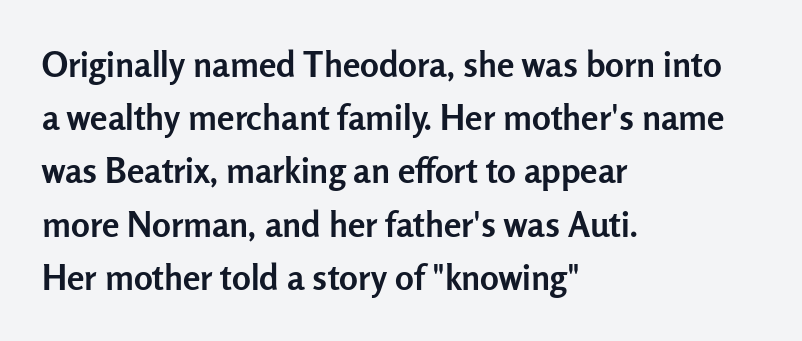
{"serif": "no", "italic": "no", "bold": "yes", "weight": "semibold", "width": "normal", "stroke_contrast": "low", "x_height": "medium", "monospaced": "no", "underline": "no", "align": "left", "line_spacing": "normal", "line_spacing_ratio": 1.52, "letter_spacing": "normal", "letter_spacing_em": 0.0, "glyph_px": 35}
